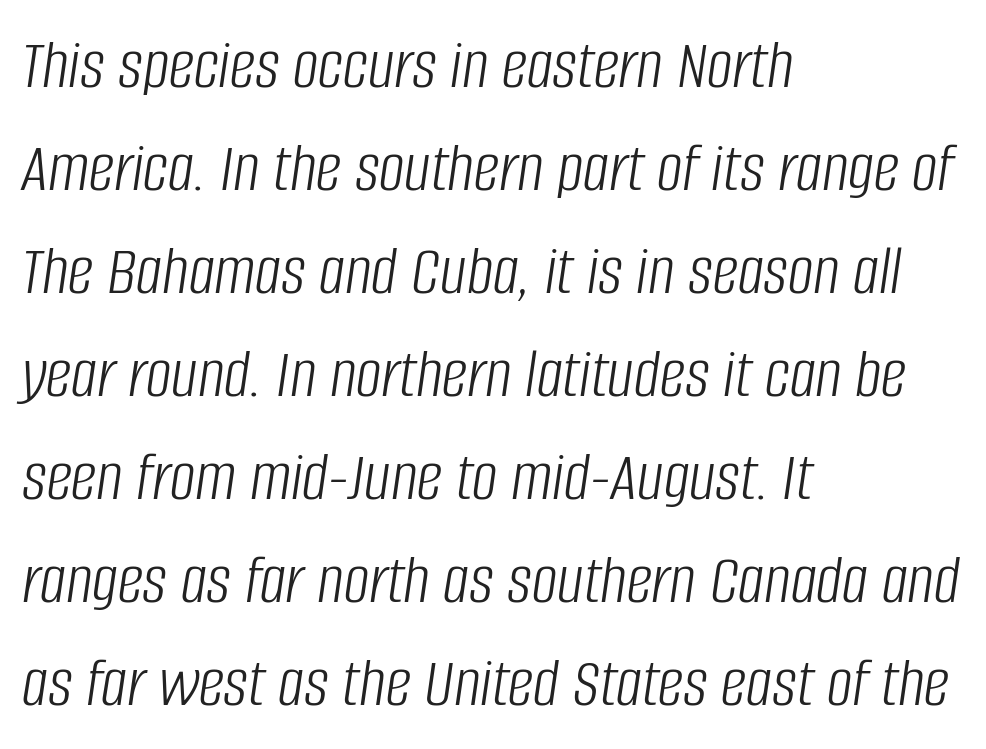
The image shows 72 px light, condensed type, italic (leaning right); set left-aligned, normal line spacing (1.43x), normal letter spacing, not underlined; low stroke contrast and a large x-height.
